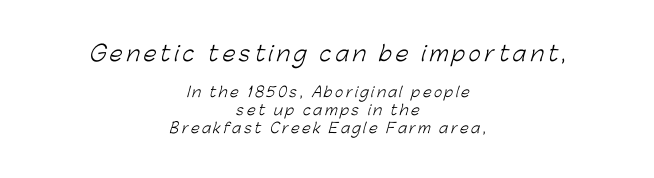
{"bold": "no", "underline": "no", "align": "center", "line_spacing": "normal", "line_spacing_ratio": 1.27, "larger_block": "first", "size_ratio": 1.5, "glyph_px": 21}
